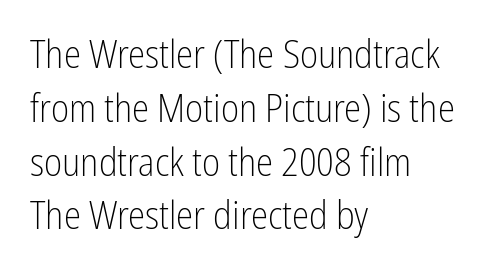
The typography opts for an upright posture over an oblique one. The text block is weighted toward the left margin, trailing off unevenly rightward. The font sits on the lighter half of the weight spectrum, regular included. The designer left line spacing at the default. Unlike a traditional serif, this face leaves its strokes unadorned.
